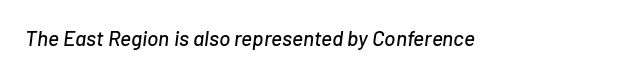
Characters are canted at an angle relative to the baseline's perpendicular. Characters follow at the spacing the type designer built in. No word sits above an underline.
